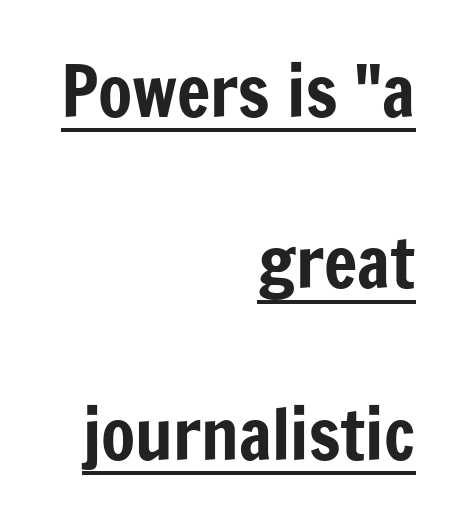
Q: Is the text italic (slanted)? A: No, it is upright.
Q: Is the typeface a serif or a sans-serif typeface? A: Sans-serif.
Q: Is the text underlined? A: Yes.
Q: How is the paragraph aligned? A: Right-aligned.
Q: Is the spacing between letters normal or unusually wide? A: Normal.
Q: Is the spacing between lines tight, normal or loose? A: Loose.
Q: Width (condensed, normal, or wide)? A: Condensed.
Q: Stroke contrast? A: Low.
Q: x-height? A: Medium.
Q: Monospaced? A: No.
